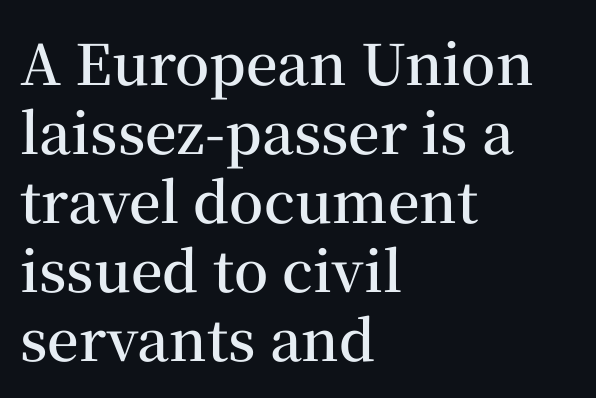
Q: Is the text bold? A: Semi-bold.
Q: Is the text italic (slanted)? A: No, it is upright.
Q: Is the typeface a serif or a sans-serif typeface? A: Serif.
Q: Is the text underlined? A: No.
Q: How is the paragraph aligned? A: Left-aligned.
Q: Is the spacing between letters normal or unusually wide? A: Normal.
Q: Width (condensed, normal, or wide)? A: Normal.
Q: Stroke contrast? A: Medium.
Q: x-height? A: Medium.
Q: Monospaced? A: No.
